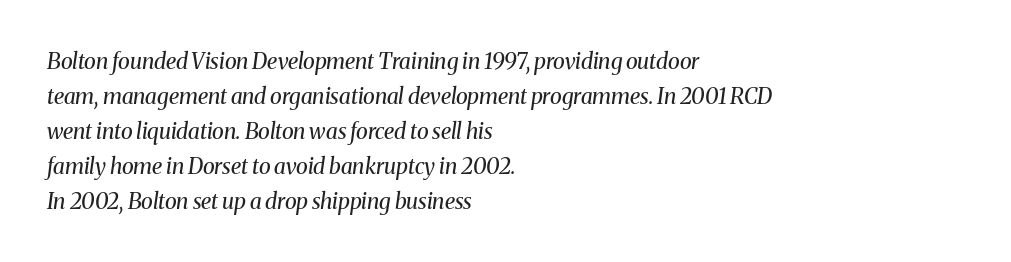
Horizontally, the lines are justified to the leading edge only. Beneath every word, the page is bare. There is no visible air inserted between adjacent glyphs. The line-height multiplier appears to be the usual default. Every character sits at an angle, as italics do.
